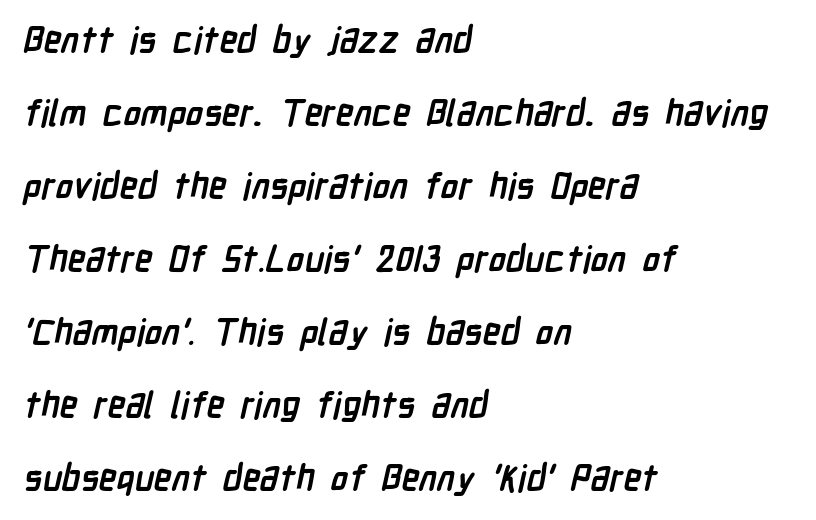
{"serif": "no", "bold": "yes", "weight": "semibold", "width": "condensed", "stroke_contrast": "low", "x_height": "medium", "monospaced": "no", "underline": "no", "align": "left", "line_spacing": "loose", "line_spacing_ratio": 2.03, "letter_spacing": "normal", "letter_spacing_em": 0.0, "glyph_px": 36}
